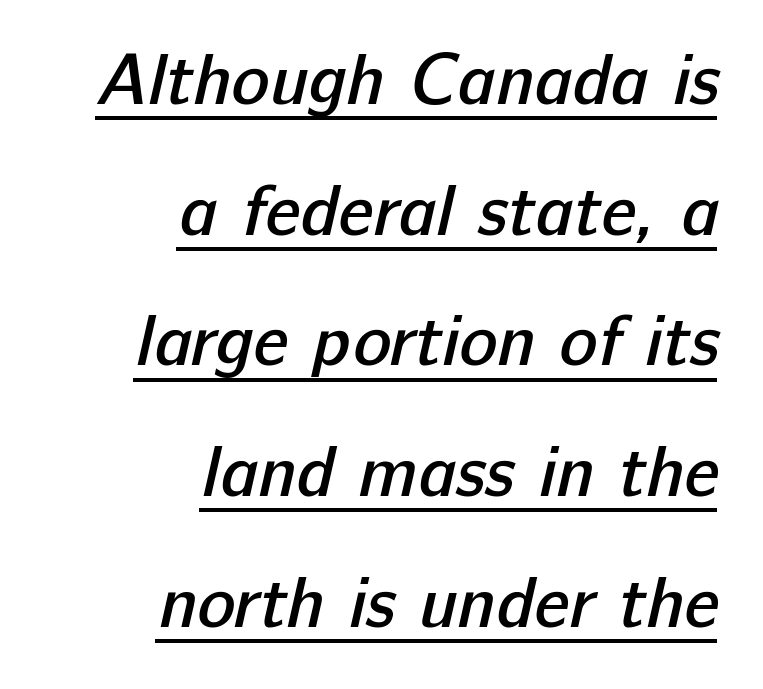
A typesetter would call this proportional, since set widths differ per character. Observe the absence of serifs on each vertical stroke in this sample. Typesetter's note: demi weight, one step under bold. Check the space under the baseline: a stroke is drawn there. Inter-character spacing is left at the font's built-in metrics. These lines are set flush right with a ragged left edge.
